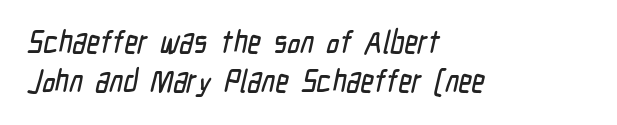
{"serif": "no", "width": "condensed", "stroke_contrast": "low", "x_height": "medium", "monospaced": "no", "underline": "no", "align": "left", "line_spacing_ratio": 1.22, "letter_spacing": "normal", "letter_spacing_em": 0.0, "glyph_px": 32}
